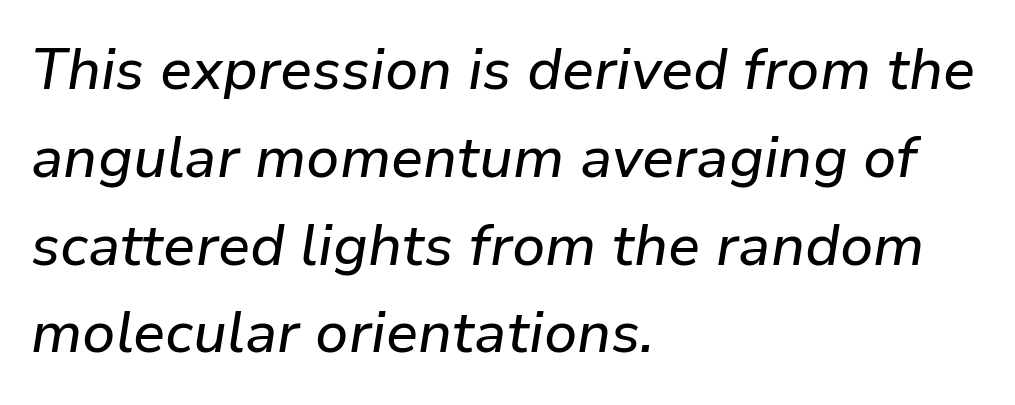
The rendering uses natural spacing where letterforms have individual widths. The vertical gap from one line to the next is medium. The typesetter chose a ragged-right arrangement here. A bare baseline throughout the passage. These lines were composed using italics. In terms of letterspacing, this is plain default setting.
